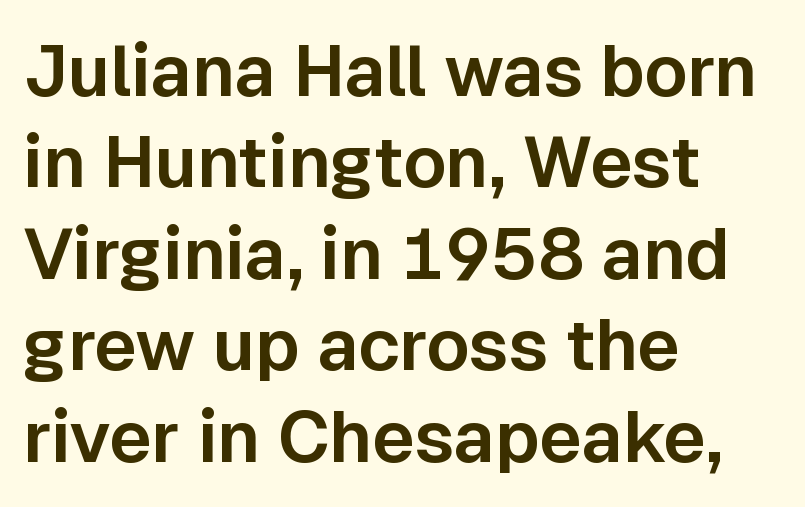
{"serif": "no", "italic": "no", "width": "normal", "stroke_contrast": "low", "x_height": "medium", "monospaced": "no", "underline": "no", "align": "left", "line_spacing": "normal", "line_spacing_ratio": 1.27, "letter_spacing": "normal", "letter_spacing_em": 0.0, "glyph_px": 72}
